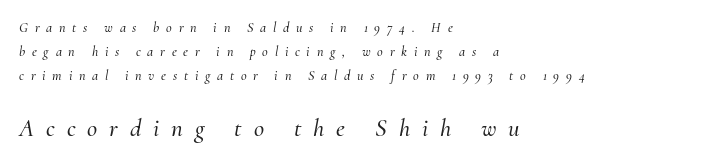
Q: Is the text italic (slanted)? A: Yes, it leans right by about 10 degrees.
Q: Is the text underlined? A: No.
Q: How is the paragraph aligned? A: Left-aligned.
Q: Is the spacing between letters normal or unusually wide? A: Unusually wide.
Q: Which block of text is set in a larger size, the first (top) or the second (bottom)? A: The second (bottom) one.
